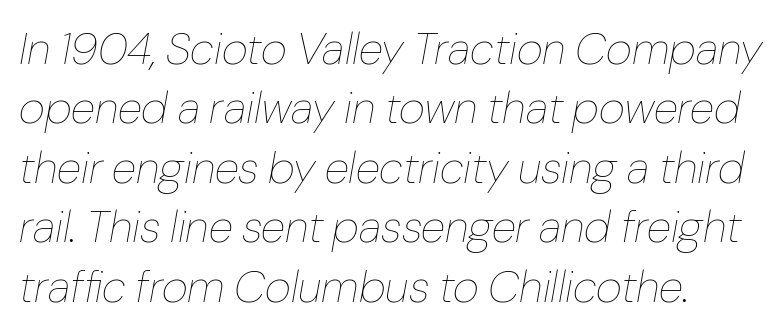
Q: Is the text bold? A: No.
Q: Is the text italic (slanted)? A: Yes, it leans right by about 10 degrees.
Q: Is the text underlined? A: No.
Q: How is the paragraph aligned? A: Left-aligned.
Q: Is the spacing between letters normal or unusually wide? A: Normal.
Q: Is the spacing between lines tight, normal or loose? A: Normal.
Q: Width (condensed, normal, or wide)? A: Normal.
Q: Stroke contrast? A: Low.
Q: x-height? A: Medium.
Q: Monospaced? A: No.
